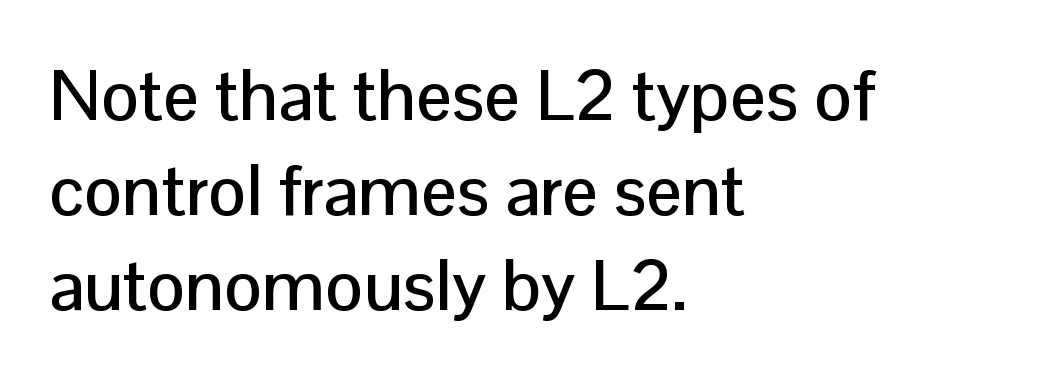
{"serif": "no", "italic": "no", "width": "normal", "stroke_contrast": "low", "x_height": "medium", "monospaced": "no", "underline": "no", "align": "left", "line_spacing": "normal", "line_spacing_ratio": 1.34, "letter_spacing": "normal", "letter_spacing_em": 0.0, "glyph_px": 71}
